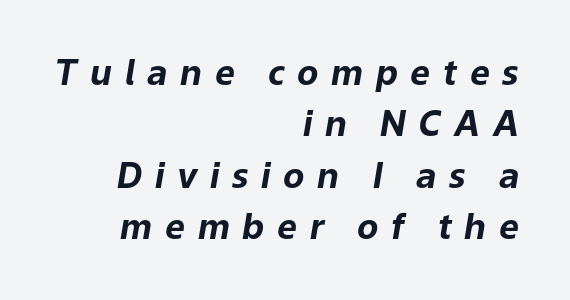
{"italic": "yes", "lean": "right", "slant_degrees": 9, "bold": "yes", "weight": "bold", "width": "normal", "stroke_contrast": "low", "x_height": "medium", "monospaced": "no", "underline": "no", "align": "right", "line_spacing": "normal", "line_spacing_ratio": 1.47, "letter_spacing": "wide", "letter_spacing_em": 0.36, "glyph_px": 35}
